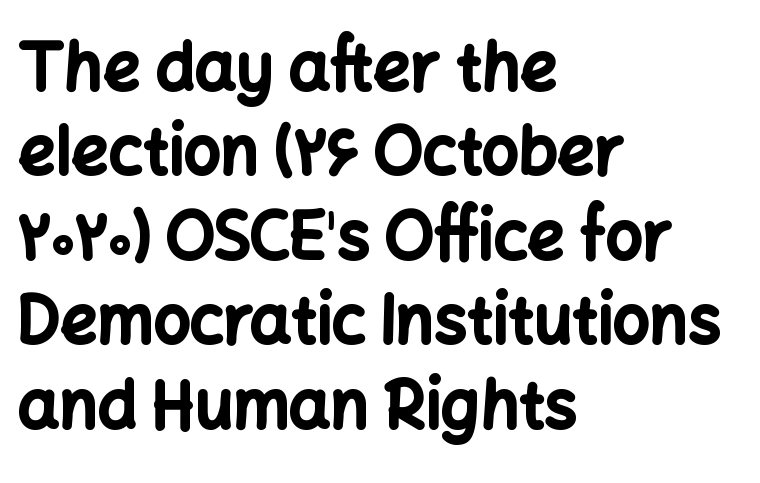
{"serif": "no", "italic": "no", "bold": "yes", "weight": "bold", "width": "normal", "stroke_contrast": "low", "x_height": "medium", "monospaced": "no", "underline": "no", "align": "left", "line_spacing": "normal", "line_spacing_ratio": 1.3, "letter_spacing": "normal", "letter_spacing_em": 0.0, "glyph_px": 65}
